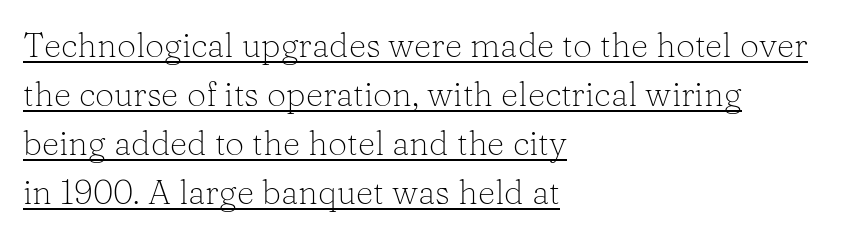
Letterform terminals end in serifs throughout the passage. When letters stand straight like this, we call the style roman or upright. If you drew a ruler down the left edge, every line would touch it. This sample has the flowing, uneven cadence of proportional lettering. Notice how a bar underscores the lettering throughout.
